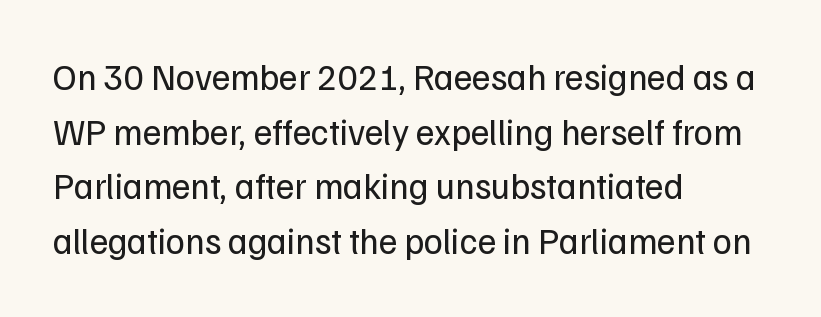
Q: Is the text bold? A: No.
Q: Is the text italic (slanted)? A: No, it is upright.
Q: Is the typeface a serif or a sans-serif typeface? A: Sans-serif.
Q: Is the text underlined? A: No.
Q: How is the paragraph aligned? A: Left-aligned.
Q: Is the spacing between letters normal or unusually wide? A: Normal.
Q: Is the spacing between lines tight, normal or loose? A: Normal.
Q: Width (condensed, normal, or wide)? A: Normal.
Q: Stroke contrast? A: Low.
Q: x-height? A: Medium.
Q: Monospaced? A: No.
